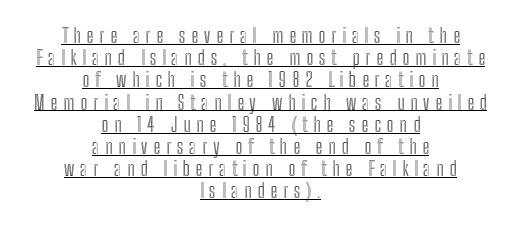
{"italic": "no", "underline": "yes", "align": "center", "line_spacing": "tight", "line_spacing_ratio": 1.11, "letter_spacing": "wide", "letter_spacing_em": 0.29, "glyph_px": 20}
